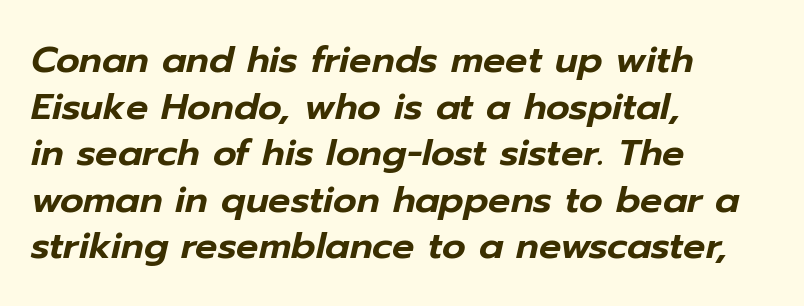
Q: Is the text italic (slanted)? A: Yes, it leans right by about 12 degrees.
Q: Is the text underlined? A: No.
Q: How is the paragraph aligned? A: Left-aligned.
Q: Is the spacing between letters normal or unusually wide? A: Normal.
Q: Is the spacing between lines tight, normal or loose? A: Normal.
Q: Width (condensed, normal, or wide)? A: Normal.
Q: Stroke contrast? A: Low.
Q: x-height? A: Medium.
Q: Monospaced? A: No.
